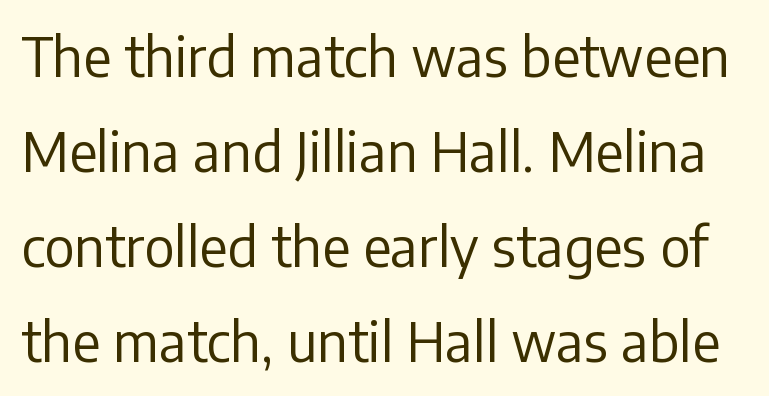
The image shows 54 px regular-weight sans-serif type, upright; set line spacing 1.76x, normal letter spacing, not underlined; low stroke contrast and a medium x-height.
